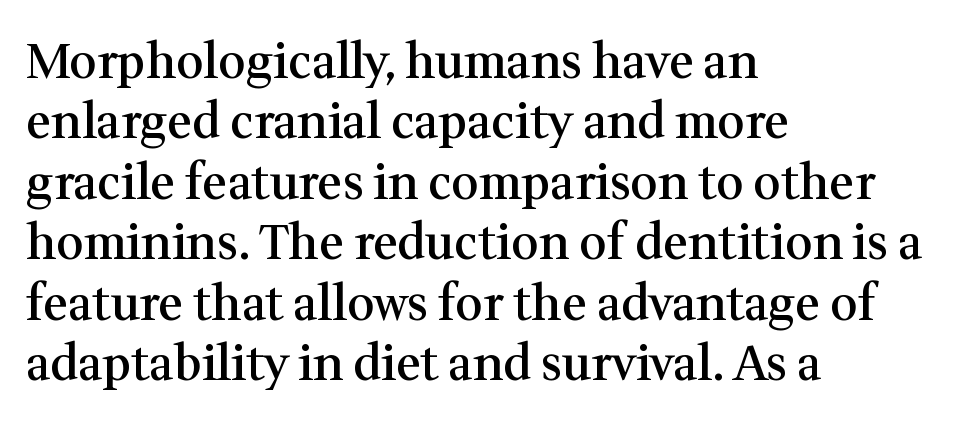
{"serif": "yes", "italic": "no", "bold": "semi", "weight": "semibold", "width": "normal", "stroke_contrast": "medium", "x_height": "medium", "monospaced": "no", "underline": "no", "align": "left", "line_spacing": "normal", "line_spacing_ratio": 1.26, "letter_spacing": "normal", "letter_spacing_em": 0.0, "glyph_px": 48}
